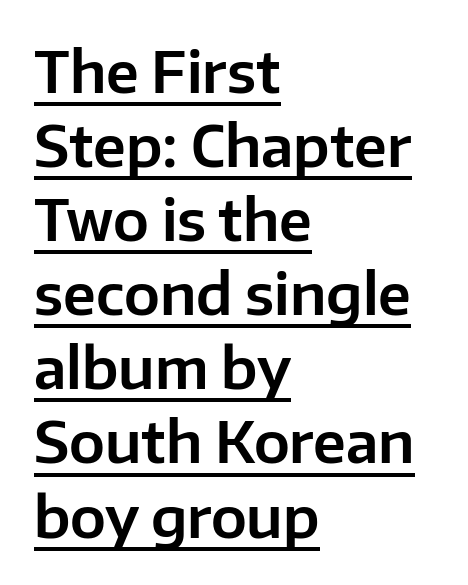
The image shows 57 px sans-serif type, upright; set left-aligned, normal line spacing (1.3x), normal letter spacing, underlined; low stroke contrast and a medium x-height.
